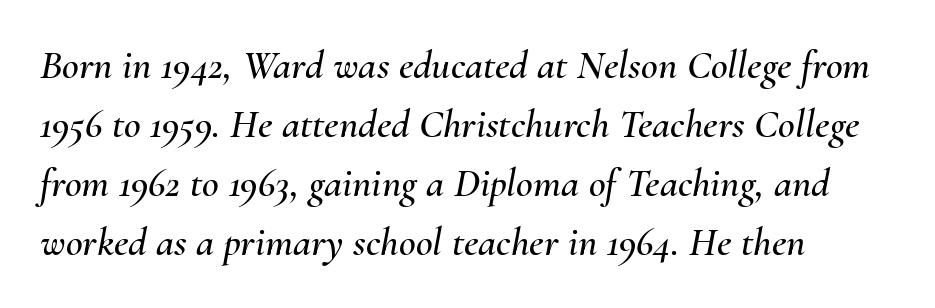
{"italic": "yes", "lean": "right", "slant_degrees": 10, "width": "normal", "stroke_contrast": "medium", "x_height": "small", "monospaced": "no", "underline": "no", "align": "left", "line_spacing": "normal", "line_spacing_ratio": 1.44, "letter_spacing": "normal", "letter_spacing_em": 0.0, "glyph_px": 41}
